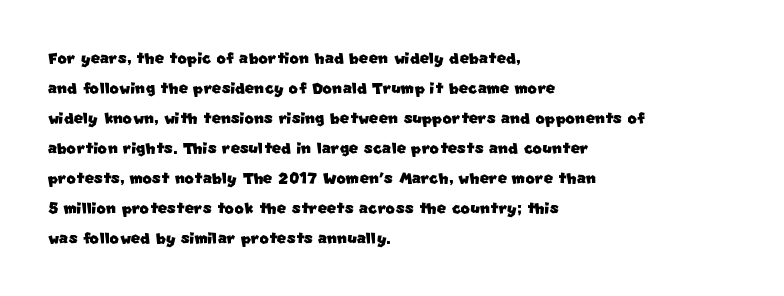
Students, observe: this is what conventionally led text looks like. The lines are quadded left. Clear beneath every line of the passage. Honestly, the letter spacing is just normal — you wouldn't notice it.
